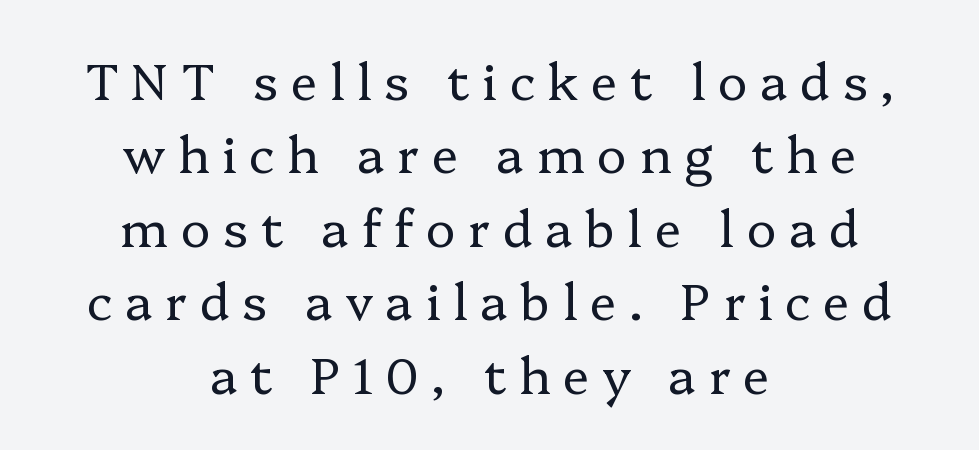
The image shows 50 px regular-weight serif type, upright; set centered, normal line spacing (1.47x), unusually wide letter spacing (+0.25 em), not underlined; low stroke contrast and a medium x-height.
